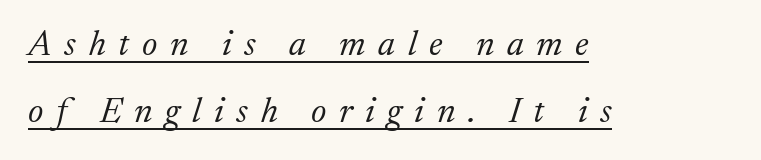
{"serif": "yes", "italic": "yes", "lean": "right", "slant_degrees": 17, "bold": "no", "weight": "light", "width": "normal", "stroke_contrast": "low", "x_height": "medium", "monospaced": "no", "underline": "yes", "align": "left", "line_spacing_ratio": 1.85, "letter_spacing": "wide", "letter_spacing_em": 0.35, "glyph_px": 36}
